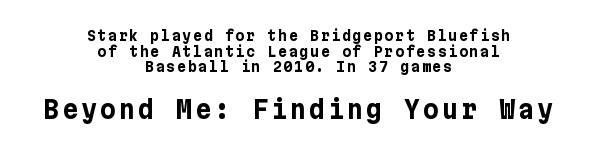
{"italic": "no", "bold": "yes", "underline": "no", "align": "center", "line_spacing": "tight", "line_spacing_ratio": 1.11, "larger_block": "second", "size_ratio": 1.79, "glyph_px": 25}
